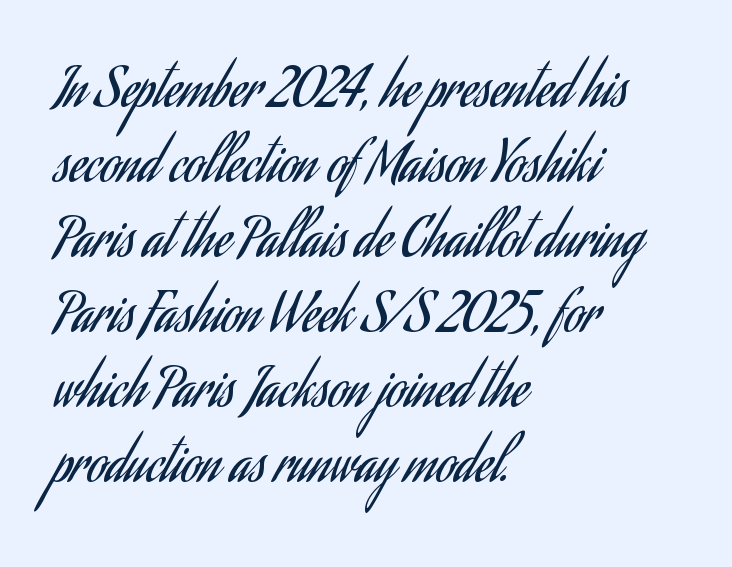
Q: Is the text bold? A: No.
Q: Is the text italic (slanted)? A: Yes.
Q: Is the typeface a serif or a sans-serif typeface? A: Sans-serif.
Q: Is the text underlined? A: No.
Q: How is the paragraph aligned? A: Left-aligned.
Q: Is the spacing between letters normal or unusually wide? A: Normal.
Q: Is the spacing between lines tight, normal or loose? A: Normal.
Q: Width (condensed, normal, or wide)? A: Condensed.
Q: Stroke contrast? A: Low.
Q: x-height? A: Small.
Q: Monospaced? A: No.
